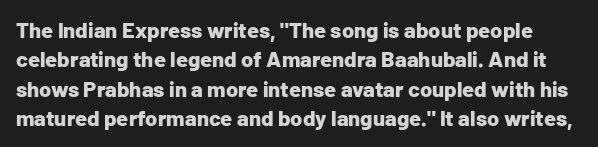
Q: Is the text bold? A: Yes.
Q: Is the text italic (slanted)? A: No, it is upright.
Q: Is the text underlined? A: No.
Q: Is the spacing between letters normal or unusually wide? A: Normal.
Q: Is the spacing between lines tight, normal or loose? A: Normal.
